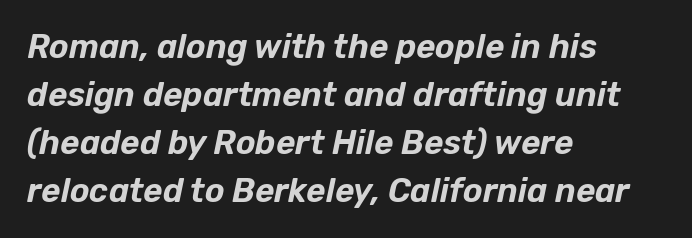
Q: Is the text italic (slanted)? A: Yes, it leans right by about 12 degrees.
Q: Is the text underlined? A: No.
Q: How is the paragraph aligned? A: Left-aligned.
Q: Is the spacing between letters normal or unusually wide? A: Normal.
Q: Is the spacing between lines tight, normal or loose? A: Normal.
Q: Width (condensed, normal, or wide)? A: Normal.
Q: Stroke contrast? A: Low.
Q: x-height? A: Medium.
Q: Monospaced? A: No.
